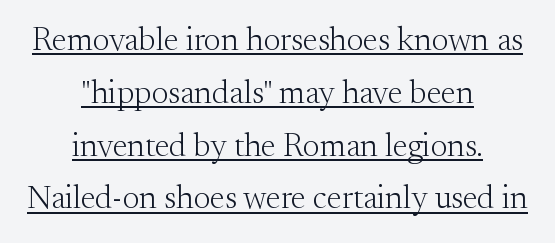
Summary of weight: not heavy and not bold. The text block is weighted toward neither margin, spreading evenly from the middle. The text was rendered using a seriffed face with decorative stroke endings. Honestly, the underline is the first thing you notice here. These lines were composed using upright roman letters. In terms of leading, this rendering sits right in the middle.
